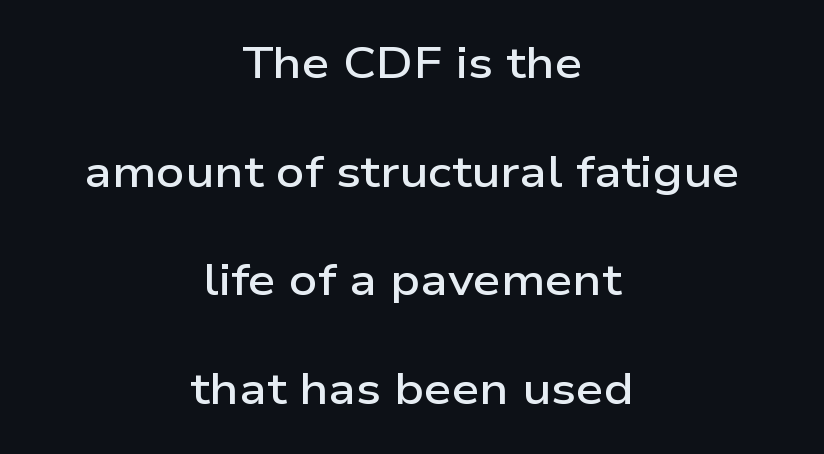
The image shows 44 px semibold, wide sans-serif type, upright; set centered, loose line spacing (2.47x), normal letter spacing, not underlined; low stroke contrast and a medium x-height.
